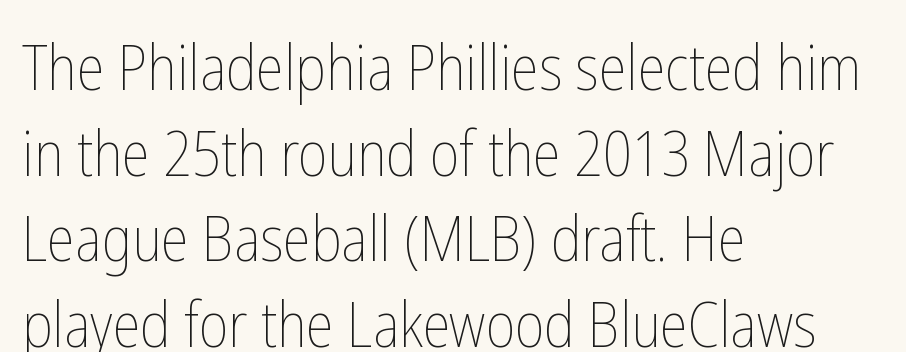
Q: Is the text bold? A: No.
Q: Is the text italic (slanted)? A: No, it is upright.
Q: Is the text underlined? A: No.
Q: How is the paragraph aligned? A: Left-aligned.
Q: Is the spacing between letters normal or unusually wide? A: Normal.
Q: Is the spacing between lines tight, normal or loose? A: Normal.
Q: Width (condensed, normal, or wide)? A: Condensed.
Q: Stroke contrast? A: Low.
Q: x-height? A: Medium.
Q: Monospaced? A: No.
